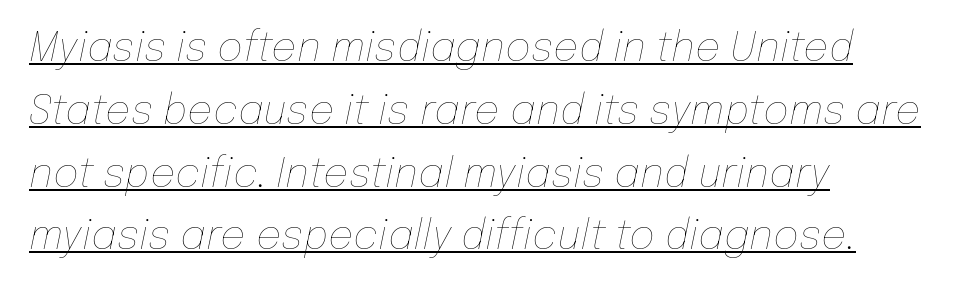
Q: Is the text bold? A: No.
Q: Is the text italic (slanted)? A: Yes, it leans right by about 12 degrees.
Q: Is the text underlined? A: Yes.
Q: How is the paragraph aligned? A: Left-aligned.
Q: Is the spacing between letters normal or unusually wide? A: Normal.
Q: Is the spacing between lines tight, normal or loose? A: Normal.
Q: Width (condensed, normal, or wide)? A: Normal.
Q: Stroke contrast? A: Low.
Q: x-height? A: Medium.
Q: Monospaced? A: No.
